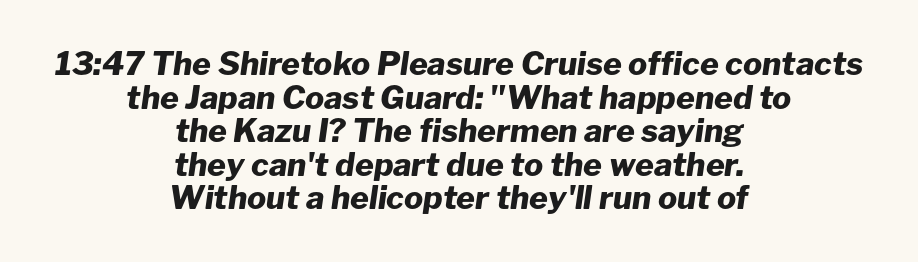
Q: Is the text bold? A: Yes.
Q: Is the text italic (slanted)? A: Yes, it leans right by about 8 degrees.
Q: Is the text underlined? A: No.
Q: How is the paragraph aligned? A: Centered.
Q: Is the spacing between letters normal or unusually wide? A: Normal.
Q: Is the spacing between lines tight, normal or loose? A: Tight.
Q: Width (condensed, normal, or wide)? A: Normal.
Q: Stroke contrast? A: Low.
Q: x-height? A: Medium.
Q: Monospaced? A: No.
